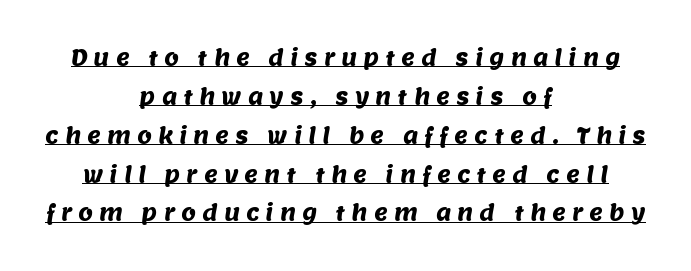
Q: Is the text underlined? A: Yes.
Q: How is the paragraph aligned? A: Centered.
Q: Is the spacing between letters normal or unusually wide? A: Unusually wide.
